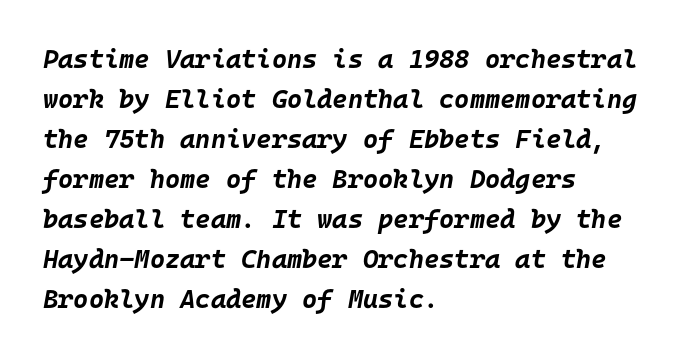
Q: Is the text bold? A: Yes.
Q: Is the text italic (slanted)? A: Yes, it leans right by about 10 degrees.
Q: Is the text underlined? A: No.
Q: How is the paragraph aligned? A: Left-aligned.
Q: Is the spacing between letters normal or unusually wide? A: Normal.
Q: Is the spacing between lines tight, normal or loose? A: Normal.
